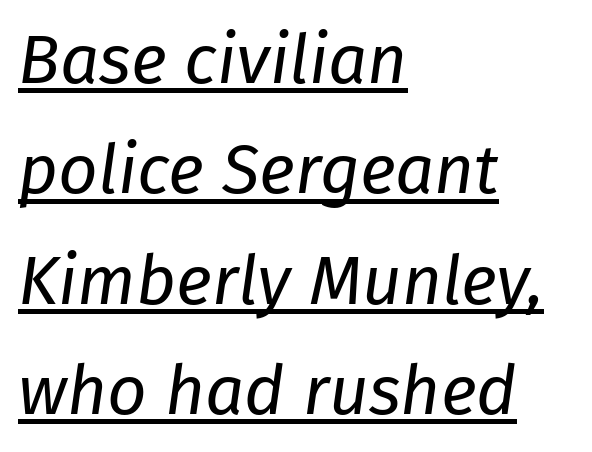
{"italic": "yes", "lean": "right", "slant_degrees": 8, "bold": "no", "weight": "regular", "width": "normal", "stroke_contrast": "low", "x_height": "medium", "monospaced": "no", "underline": "yes", "align": "left", "line_spacing": "normal", "line_spacing_ratio": 1.6, "letter_spacing": "normal", "letter_spacing_em": 0.0, "glyph_px": 69}
